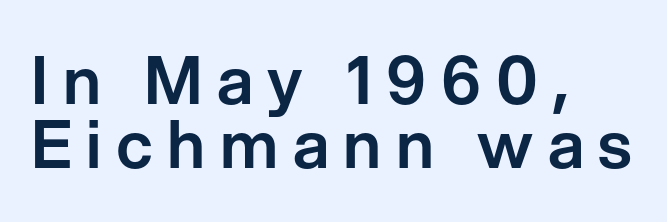
Q: Is the text italic (slanted)? A: No, it is upright.
Q: Is the typeface a serif or a sans-serif typeface? A: Sans-serif.
Q: Is the text underlined? A: No.
Q: How is the paragraph aligned? A: Left-aligned.
Q: Is the spacing between letters normal or unusually wide? A: Unusually wide.
Q: Is the spacing between lines tight, normal or loose? A: Tight.
Q: Width (condensed, normal, or wide)? A: Normal.
Q: Stroke contrast? A: Low.
Q: x-height? A: Medium.
Q: Monospaced? A: No.
